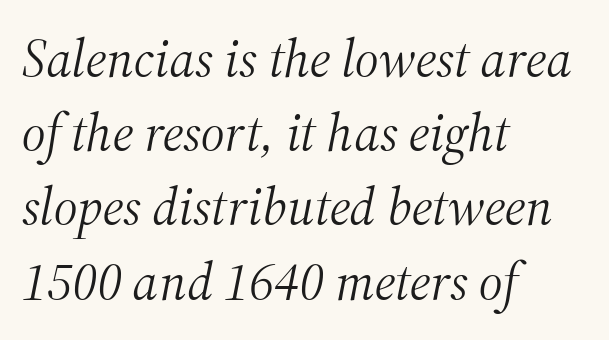
Q: Is the text bold? A: No.
Q: Is the text italic (slanted)? A: Yes, it leans right by about 12 degrees.
Q: Is the typeface a serif or a sans-serif typeface? A: Serif.
Q: Is the text underlined? A: No.
Q: How is the paragraph aligned? A: Left-aligned.
Q: Is the spacing between letters normal or unusually wide? A: Normal.
Q: Is the spacing between lines tight, normal or loose? A: Normal.
Q: Width (condensed, normal, or wide)? A: Normal.
Q: Stroke contrast? A: Medium.
Q: x-height? A: Medium.
Q: Monospaced? A: No.
